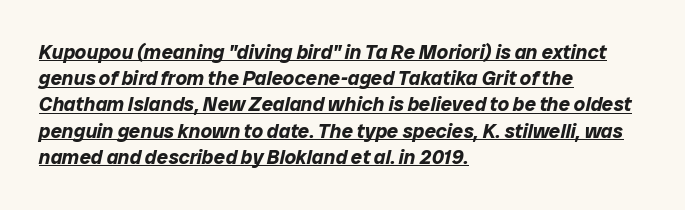
The sample has been set heavy, in full bold. The rendered words wear a rule along their underside. Whoever set this chose a conventional vertical rhythm. You could call the tracking neutral — neither tight nor loose. Layout note: lines flush left. Rendered with sloped, italic letterforms.
